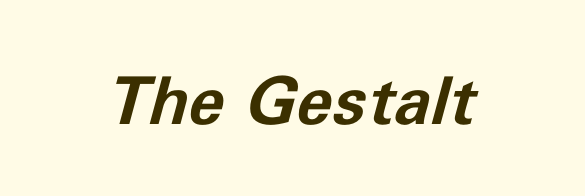
The image shows 66 px bold type, italic (leaning right); set normal letter spacing, not underlined; low stroke contrast and a medium x-height.
